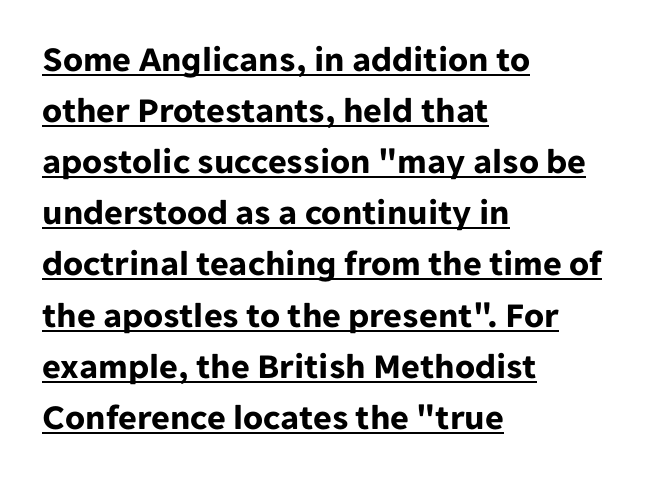
Q: Is the text bold? A: Yes.
Q: Is the text italic (slanted)? A: No, it is upright.
Q: Is the typeface a serif or a sans-serif typeface? A: Sans-serif.
Q: Is the text underlined? A: Yes.
Q: How is the paragraph aligned? A: Left-aligned.
Q: Is the spacing between letters normal or unusually wide? A: Normal.
Q: Is the spacing between lines tight, normal or loose? A: Normal.
Q: Width (condensed, normal, or wide)? A: Normal.
Q: Stroke contrast? A: Low.
Q: x-height? A: Medium.
Q: Monospaced? A: No.
